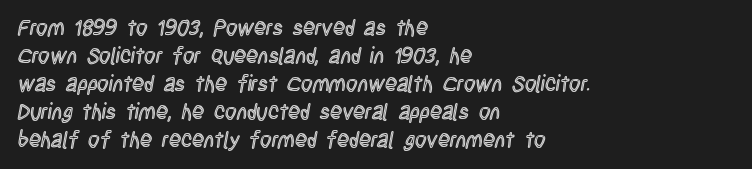
The image shows 22 px text type; set left-aligned, normal line spacing (1.27x), normal letter spacing, not underlined.
